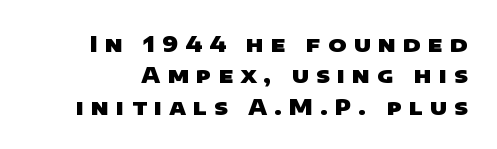
The image shows 22 px bold type; set normal line spacing (1.43x), unusually wide letter spacing (+0.32 em), not underlined.
